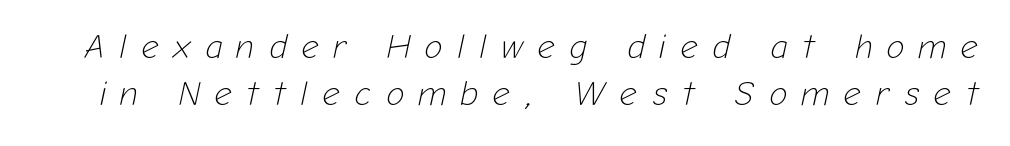
Line spacing here is normal. Between one letter and the next there's a generous, obvious gap. A bare baseline throughout the passage. The specimen reads as italic at a glance.
